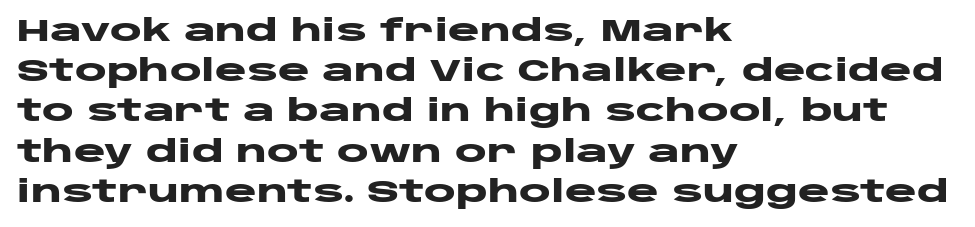
The image shows 30 px heavy, wide sans-serif type, upright; set left-aligned, normal line spacing (1.34x), normal letter spacing, not underlined; low stroke contrast and a large x-height.
